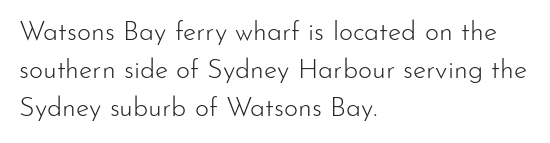
The image shows 27 px text type, upright; set left-aligned, normal line spacing (1.41x), normal letter spacing, not underlined.
